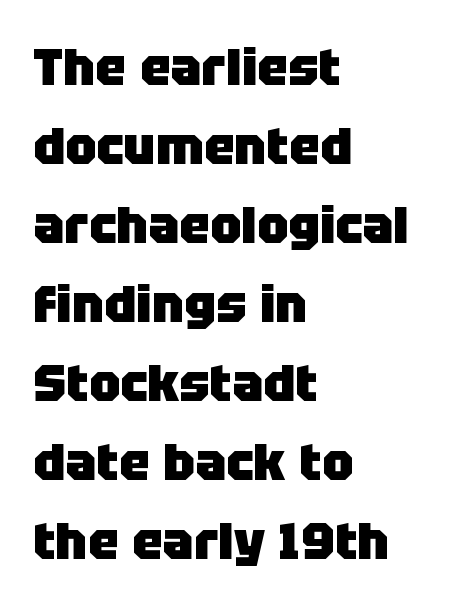
Check the space under the baseline: it is left empty. The passage shown is typeset with a sans-serif family. As a designer I'd log this as weight 700, bold. A typesetter would call this proportional, since set widths differ per character. Compared with a centered layout, this one pins lines to the left instead. The passage shown has conventional tracking throughout.
